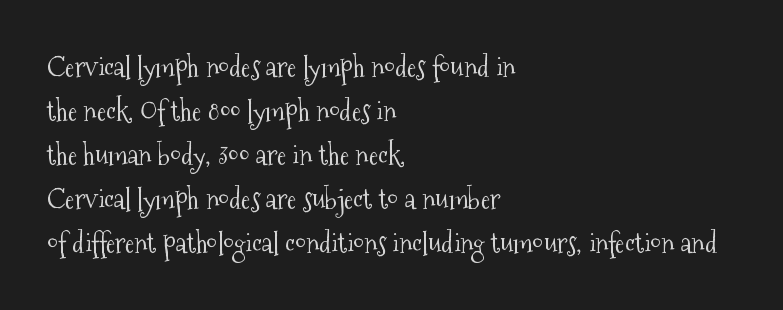
Q: Is the text bold? A: No.
Q: Is the text italic (slanted)? A: No, it is upright.
Q: Is the typeface a serif or a sans-serif typeface? A: Serif.
Q: Is the text underlined? A: No.
Q: How is the paragraph aligned? A: Left-aligned.
Q: Is the spacing between letters normal or unusually wide? A: Normal.
Q: Is the spacing between lines tight, normal or loose? A: Normal.
Q: Width (condensed, normal, or wide)? A: Condensed.
Q: Stroke contrast? A: Medium.
Q: x-height? A: Medium.
Q: Monospaced? A: No.
